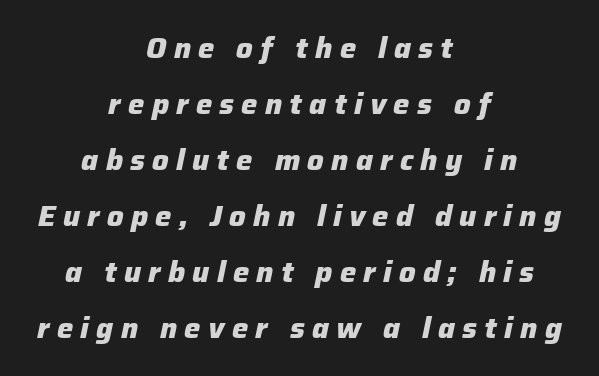
{"italic": "yes", "lean": "right", "slant_degrees": 12, "bold": "yes", "weight": "heavy", "width": "normal", "stroke_contrast": "low", "x_height": "medium", "monospaced": "no", "underline": "no", "align": "center", "line_spacing": "loose", "line_spacing_ratio": 1.93, "letter_spacing": "wide", "letter_spacing_em": 0.25, "glyph_px": 29}
